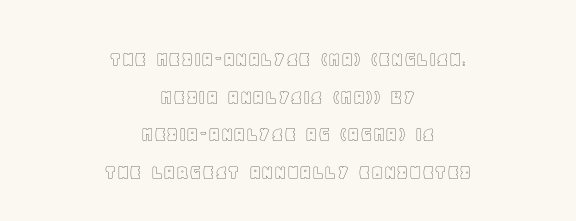
Q: Is the text italic (slanted)? A: No, it is upright.
Q: Is the text underlined? A: No.
Q: How is the paragraph aligned? A: Centered.
Q: Is the spacing between letters normal or unusually wide? A: Normal.
